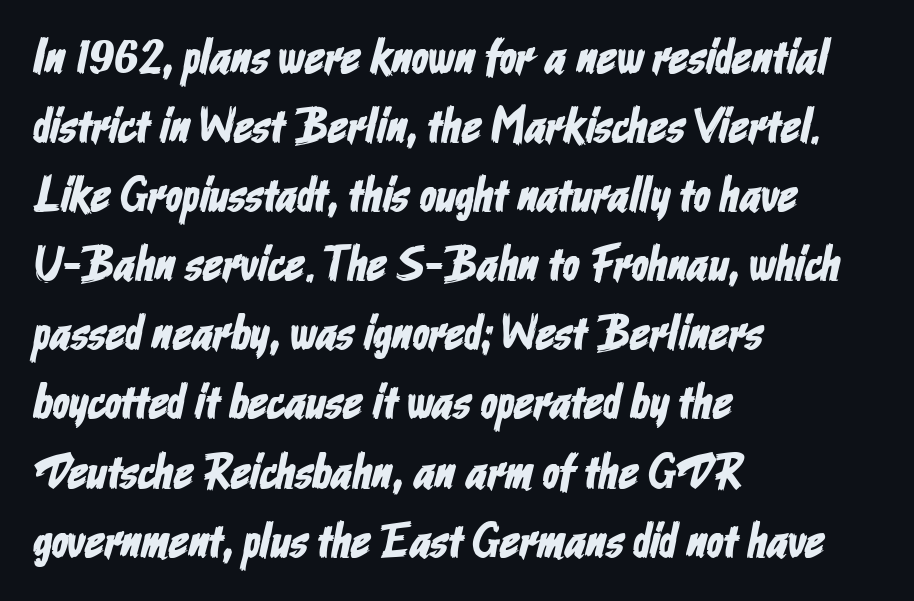
The space directly below the letters is spotless. The paragraph shown leans on its left margin. The letters carry no serifs — their stems end cleanly without finishing strokes. Quick note: interline space is typical. A typesetter would call this zero additional tracking.
